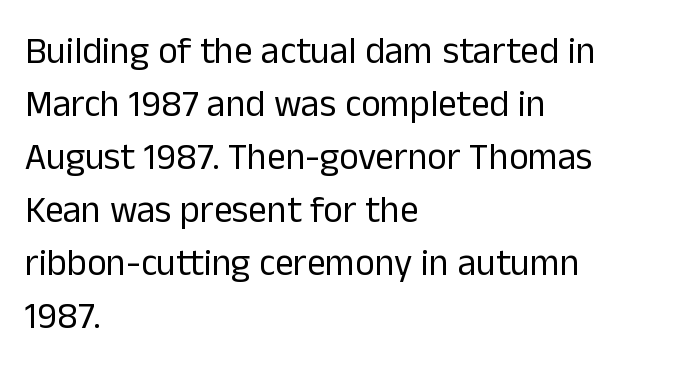
Regular leading. Stroke thickness stays within the range of a standard reading face or lighter. The passage is arranged the way most books set body copy — flush left. The rendering uses natural spacing where letterforms have individual widths. The face used here is a sans, in the tradition of grotesques and geometrics.
